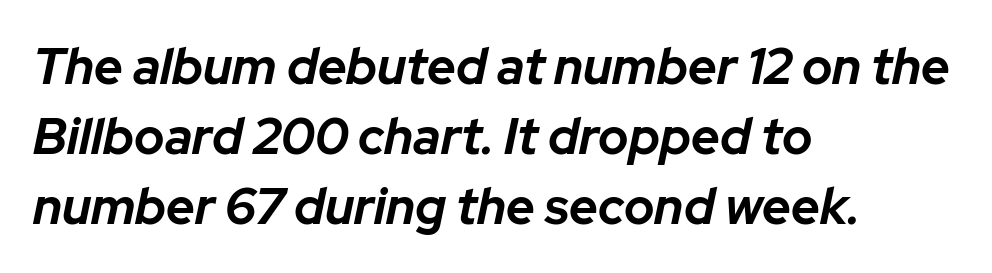
Q: Is the text bold? A: Yes.
Q: Is the text italic (slanted)? A: Yes, it leans right by about 12 degrees.
Q: Is the text underlined? A: No.
Q: How is the paragraph aligned? A: Left-aligned.
Q: Is the spacing between letters normal or unusually wide? A: Normal.
Q: Is the spacing between lines tight, normal or loose? A: Normal.
Q: Width (condensed, normal, or wide)? A: Normal.
Q: Stroke contrast? A: Low.
Q: x-height? A: Medium.
Q: Monospaced? A: No.
